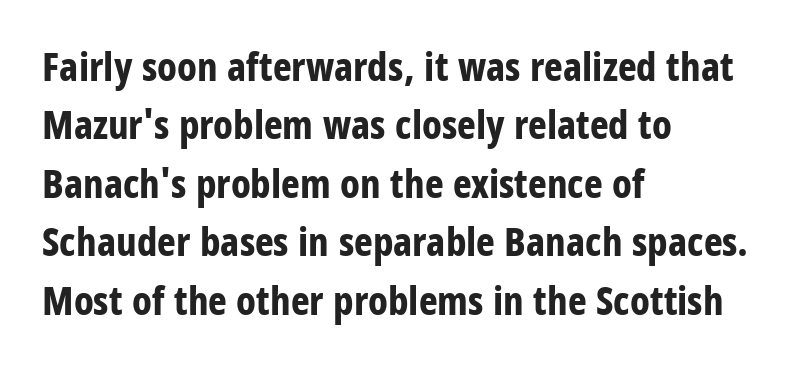
The image shows 40 px bold, condensed sans-serif type, upright; set left-aligned, normal line spacing (1.46x), normal letter spacing, not underlined; low stroke contrast and a large x-height.
